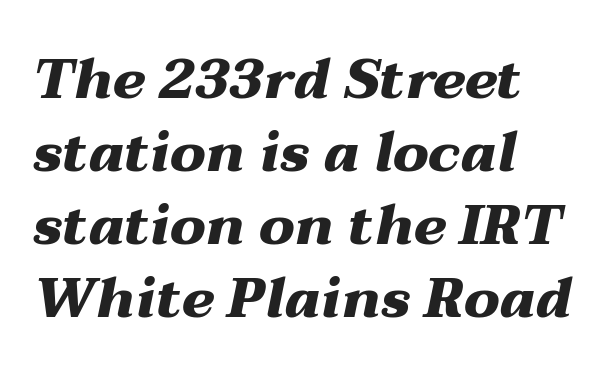
Q: Is the text bold? A: Yes.
Q: Is the text italic (slanted)? A: Yes, it leans right by about 12 degrees.
Q: Is the text underlined? A: No.
Q: How is the paragraph aligned? A: Left-aligned.
Q: Is the spacing between letters normal or unusually wide? A: Normal.
Q: Is the spacing between lines tight, normal or loose? A: Normal.
Q: Width (condensed, normal, or wide)? A: Wide.
Q: Stroke contrast? A: Medium.
Q: x-height? A: Medium.
Q: Monospaced? A: No.
